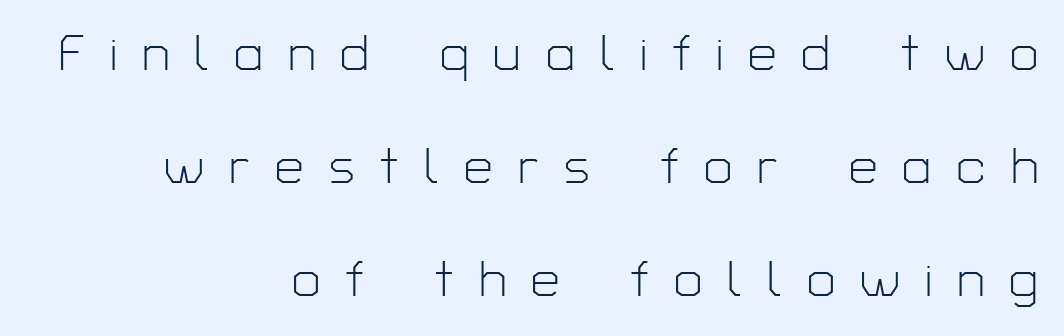
Q: Is the text bold? A: No.
Q: Is the text italic (slanted)? A: No, it is upright.
Q: Is the typeface a serif or a sans-serif typeface? A: Sans-serif.
Q: Is the text underlined? A: No.
Q: How is the paragraph aligned? A: Right-aligned.
Q: Is the spacing between letters normal or unusually wide? A: Unusually wide.
Q: Is the spacing between lines tight, normal or loose? A: Loose.
Q: Width (condensed, normal, or wide)? A: Normal.
Q: Stroke contrast? A: Low.
Q: x-height? A: Medium.
Q: Monospaced? A: No.
